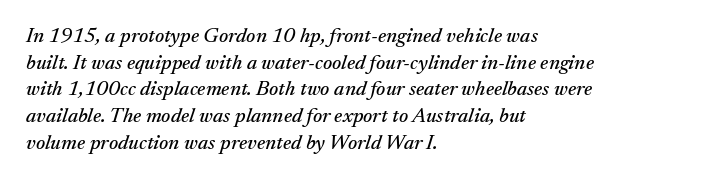
The image shows 21 px text type, italic (leaning right); set left-aligned, normal line spacing (1.27x), normal letter spacing, not underlined.
